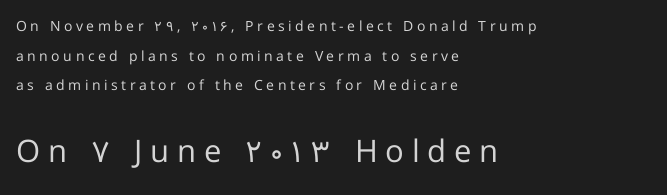
{"serif": "no", "italic": "no", "bold": "no", "weight": "regular", "width": "normal", "stroke_contrast": "low", "x_height": "medium", "monospaced": "no", "underline": "no", "align": "left", "line_spacing": "loose", "line_spacing_ratio": 2.11, "letter_spacing": "wide", "letter_spacing_em": 0.25, "larger_block": "second", "size_ratio": 2.21, "glyph_px": 31}
